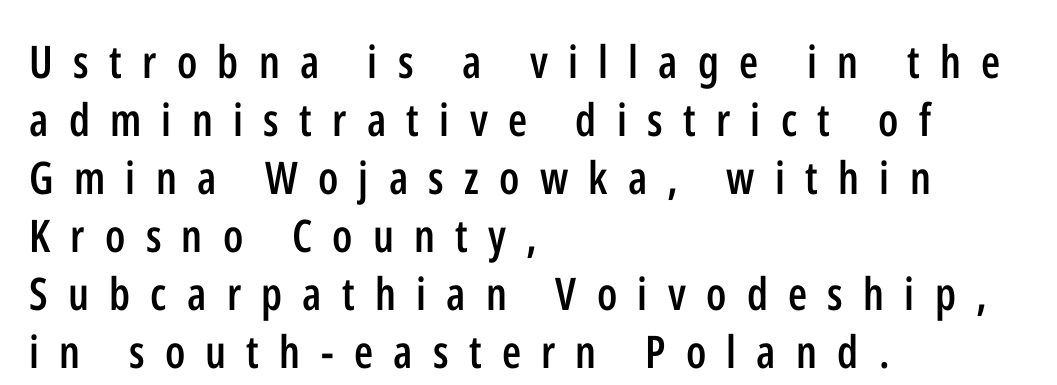
The image shows 45 px semibold, condensed sans-serif type, upright; set left-aligned, normal line spacing (1.29x), unusually wide letter spacing (+0.45 em), not underlined; low stroke contrast and a medium x-height.
